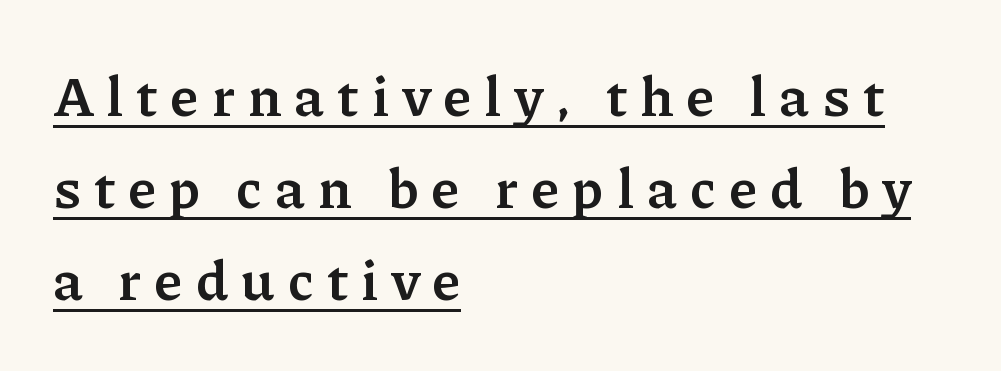
The image shows 56 px semibold serif type, upright; set left-aligned, normal line spacing (1.64x), unusually wide letter spacing (+0.23 em), underlined; low stroke contrast and a medium x-height.
